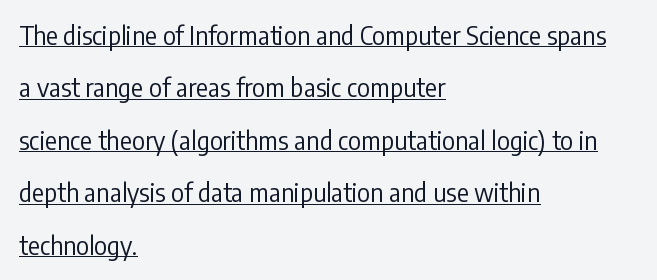
The image shows 25 px text type, upright; set left-aligned, loose line spacing (2.1x), normal letter spacing, underlined.
